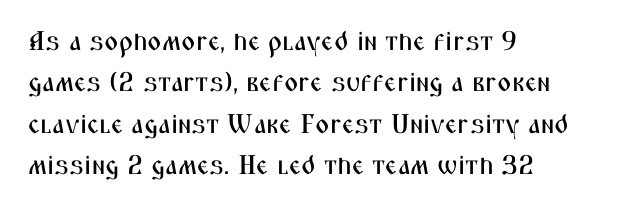
{"italic": "no", "underline": "no", "align": "left", "line_spacing": "normal", "line_spacing_ratio": 1.53, "letter_spacing": "normal", "letter_spacing_em": 0.0, "glyph_px": 27}
